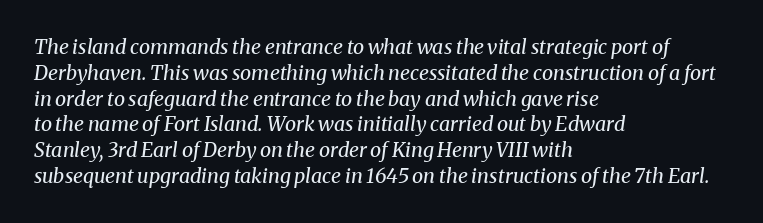
Tracking here is standard; glyphs follow each other at the usual distance. Stroke thickness stays within the range of a standard reading face or lighter. Characters are canted at an angle relative to the baseline's perpendicular. The setting favours the left margin, as ordinary paragraphs usually do. Honestly, there is no underline to notice here at all.
